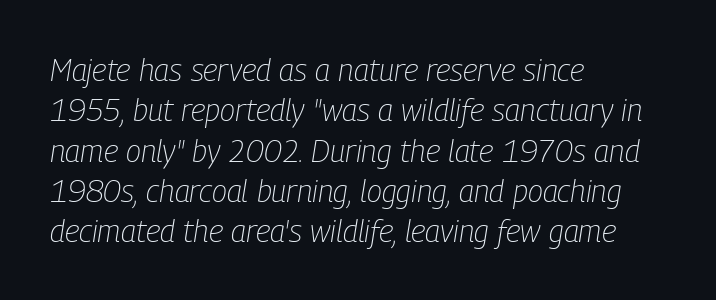
{"italic": "yes", "lean": "right", "slant_degrees": 9, "bold": "no", "weight": "light", "width": "condensed", "stroke_contrast": "low", "x_height": "medium", "monospaced": "no", "underline": "no", "align": "left", "line_spacing": "normal", "line_spacing_ratio": 1.3, "letter_spacing": "normal", "letter_spacing_em": 0.0, "glyph_px": 31}
